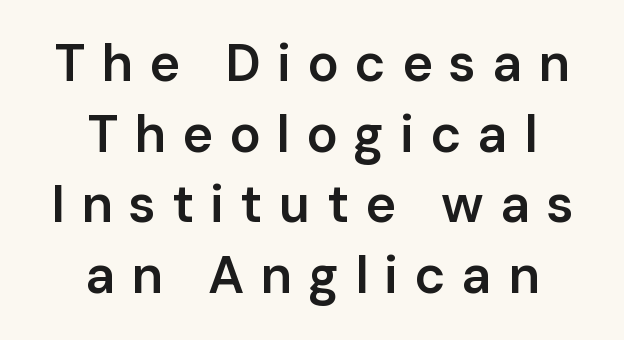
{"serif": "no", "italic": "no", "bold": "semi", "weight": "semibold", "width": "normal", "stroke_contrast": "low", "x_height": "medium", "monospaced": "no", "underline": "no", "align": "center", "line_spacing": "normal", "line_spacing_ratio": 1.36, "letter_spacing": "wide", "letter_spacing_em": 0.31, "glyph_px": 52}
